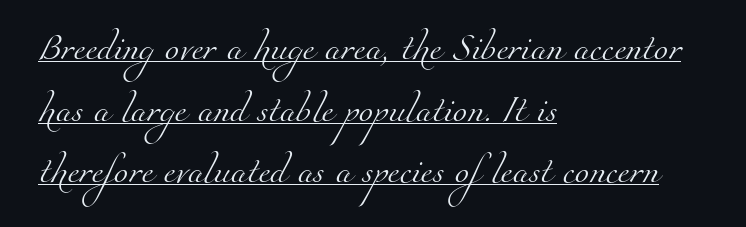
{"bold": "no", "underline": "yes", "align": "left", "line_spacing": "loose", "line_spacing_ratio": 2.37, "letter_spacing": "normal", "letter_spacing_em": 0.0, "glyph_px": 26}
